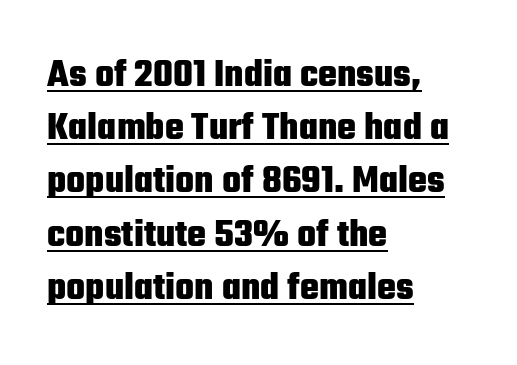
{"serif": "no", "italic": "no", "bold": "yes", "weight": "heavy", "width": "condensed", "stroke_contrast": "low", "x_height": "medium", "monospaced": "no", "underline": "yes", "align": "left", "line_spacing": "normal", "line_spacing_ratio": 1.33, "letter_spacing": "normal", "letter_spacing_em": 0.0, "glyph_px": 40}
